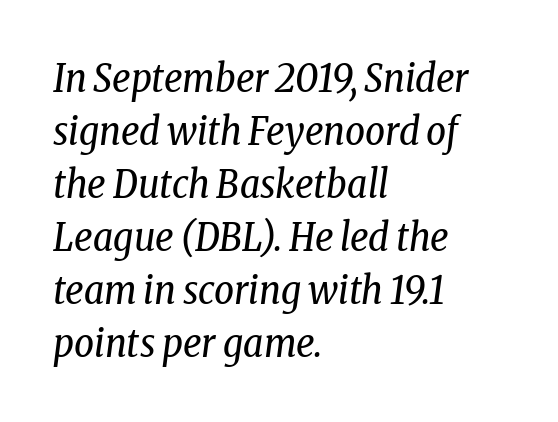
{"serif": "yes", "italic": "yes", "lean": "right", "slant_degrees": 8, "bold": "no", "weight": "regular", "width": "condensed", "stroke_contrast": "low", "x_height": "medium", "monospaced": "no", "underline": "no", "align": "left", "line_spacing": "normal", "line_spacing_ratio": 1.36, "letter_spacing": "normal", "letter_spacing_em": 0.0, "glyph_px": 39}
